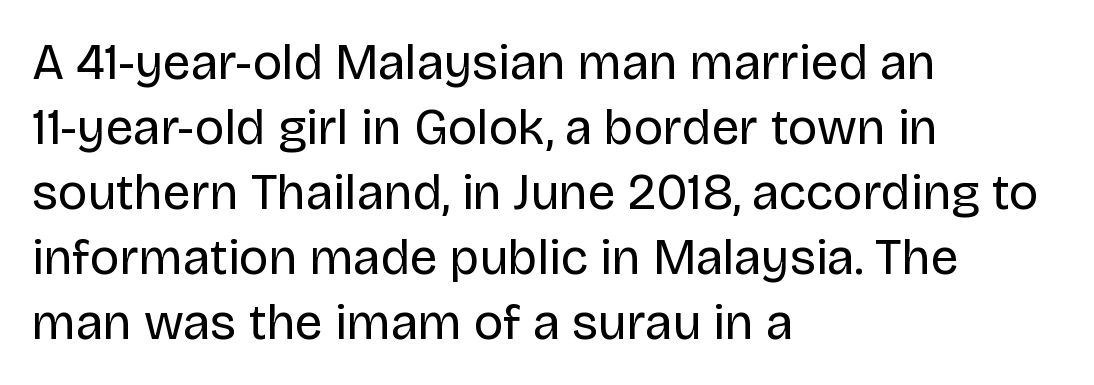
To sum up the face: it is a sans, with no serifs. Horizontal bands of white between lines are of average thickness. Posture: vertical. Nothing unusual about the tracking: characters are spaced as the font intends. Think standard paragraph weight, or any step lighter than that. Letters rest on an invisible, unmarked baseline.
